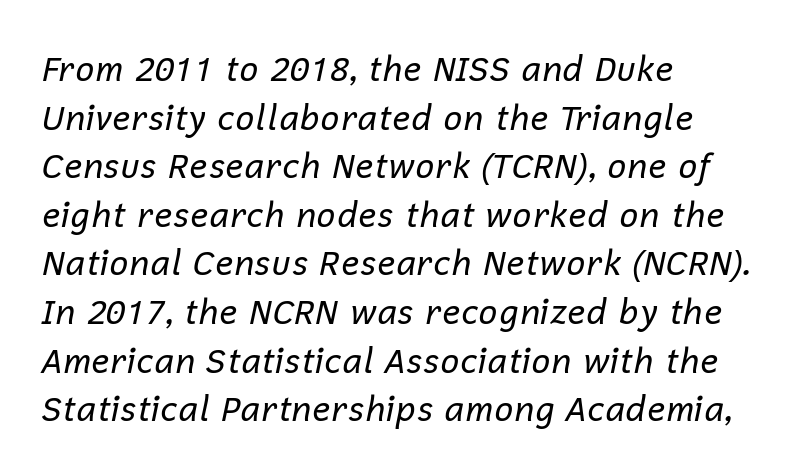
Q: Is the text bold? A: No.
Q: Is the text italic (slanted)? A: Yes, it leans right by about 12 degrees.
Q: Is the text underlined? A: No.
Q: How is the paragraph aligned? A: Left-aligned.
Q: Is the spacing between letters normal or unusually wide? A: Normal.
Q: Is the spacing between lines tight, normal or loose? A: Normal.
Q: Width (condensed, normal, or wide)? A: Normal.
Q: Stroke contrast? A: Low.
Q: x-height? A: Medium.
Q: Monospaced? A: No.
